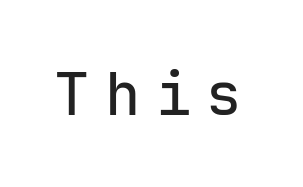
{"serif": "no", "italic": "no", "width": "normal", "stroke_contrast": "low", "x_height": "medium", "monospaced": "yes", "underline": "no", "letter_spacing": "wide", "letter_spacing_em": 0.26, "glyph_px": 59}
